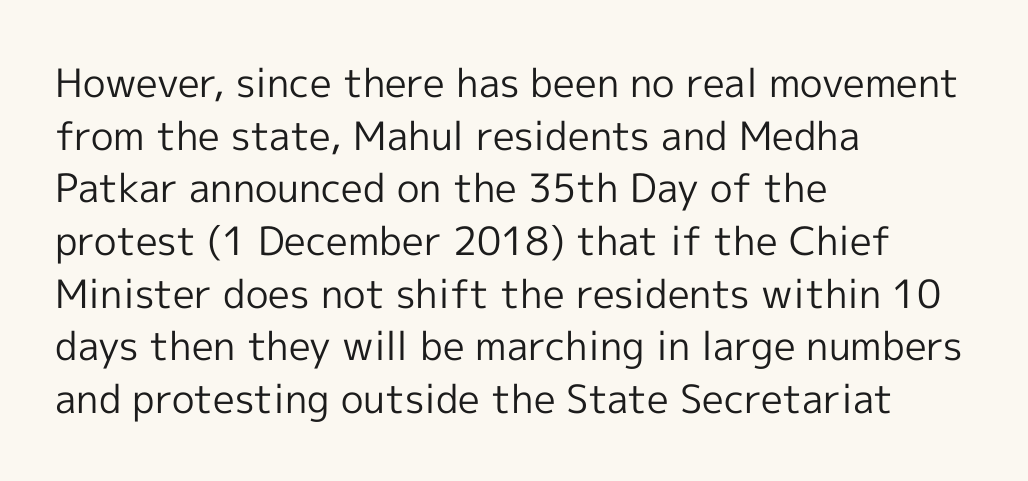
The image shows 39 px regular-weight sans-serif type, upright; set left-aligned, normal line spacing (1.35x), normal letter spacing, not underlined; a medium x-height.
